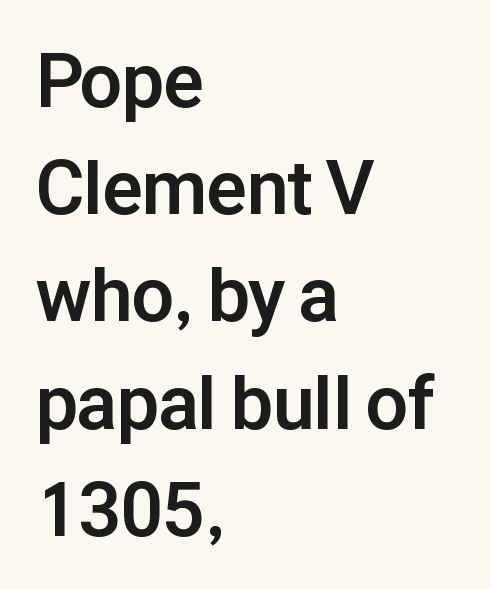
Q: Is the text bold? A: Yes.
Q: Is the text italic (slanted)? A: No, it is upright.
Q: Is the typeface a serif or a sans-serif typeface? A: Sans-serif.
Q: Is the text underlined? A: No.
Q: How is the paragraph aligned? A: Left-aligned.
Q: Is the spacing between letters normal or unusually wide? A: Normal.
Q: Is the spacing between lines tight, normal or loose? A: Normal.
Q: Width (condensed, normal, or wide)? A: Normal.
Q: Stroke contrast? A: Low.
Q: x-height? A: Medium.
Q: Monospaced? A: No.
